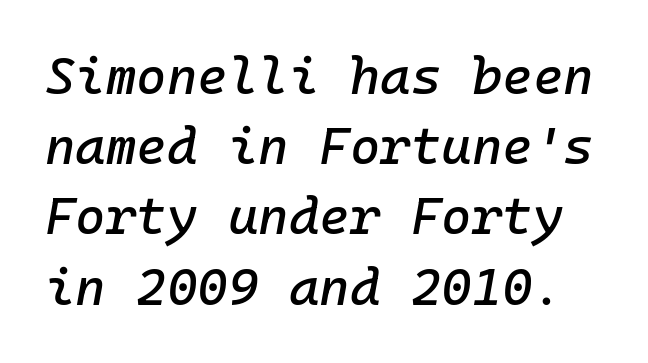
The specimen omits any rule beneath the text block's lines. A normal amount of white space separates one row of letters from the next. Nothing unusual about the tracking: characters are spaced as the font intends. The passage shown leans; its letterforms are oblique.
